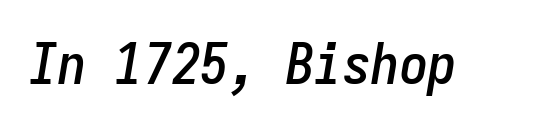
Q: Is the text italic (slanted)? A: Yes, it leans right by about 9 degrees.
Q: Is the text underlined? A: No.
Q: Is the spacing between letters normal or unusually wide? A: Normal.
Q: Width (condensed, normal, or wide)? A: Condensed.
Q: Stroke contrast? A: Low.
Q: x-height? A: Medium.
Q: Monospaced? A: Yes.
